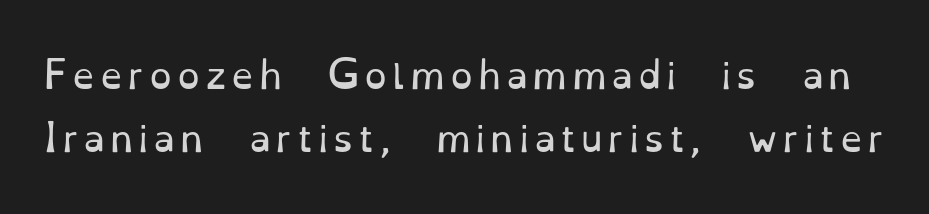
{"italic": "no", "bold": "no", "weight": "regular", "width": "normal", "stroke_contrast": "low", "x_height": "small", "monospaced": "no", "underline": "no", "line_spacing_ratio": 1.75, "glyph_px": 36}
